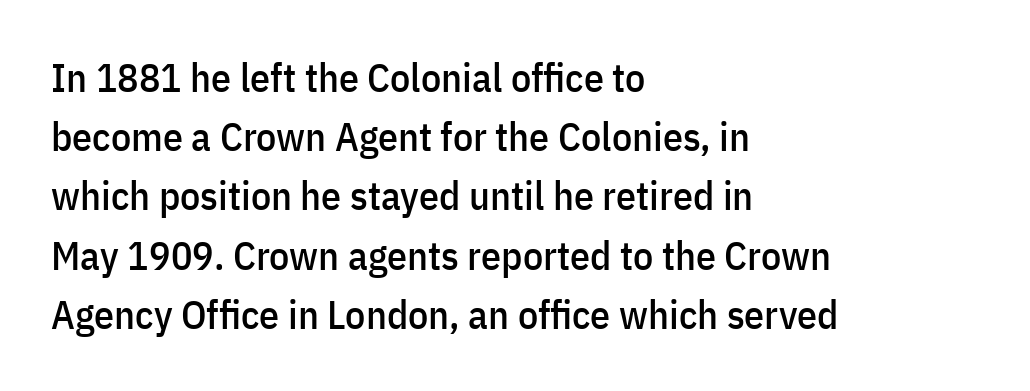
Successive baselines arrive at the customary interval. A sans-serif font was chosen for this passage. Compared with a centered layout, this one pins lines to the left instead. Do the letters lean? They stand straight. This sample has the flowing, uneven cadence of proportional lettering. How are the letters spaced? Ordinarily, with no added tracking.
